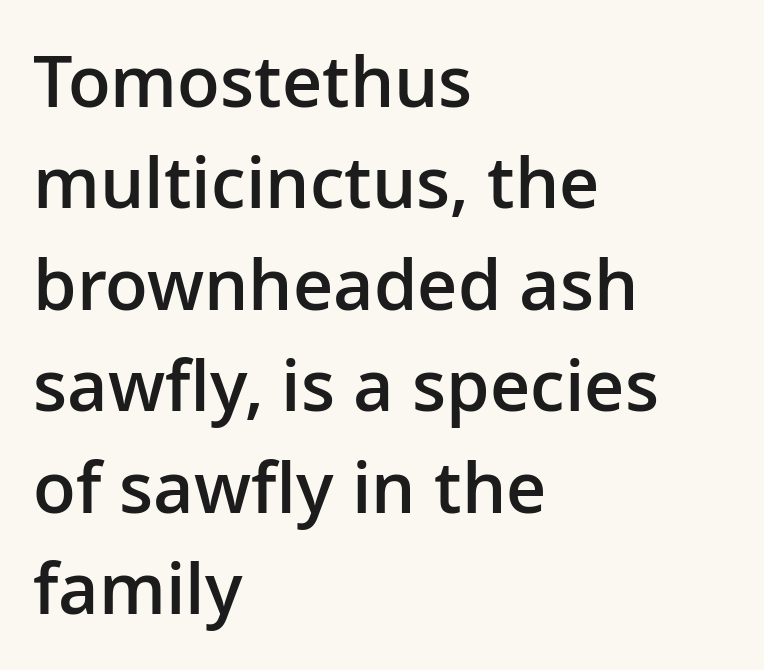
The space directly below the letters is spotless. Looks like regular typesetting: each glyph gets only the width it needs. Words appear dense and cohesive because spacing is normal. The typeface chosen for these lines omits serifs. The lines sit at an ordinary, default distance from one another. The text block is weighted toward the left margin, trailing off unevenly rightward.
